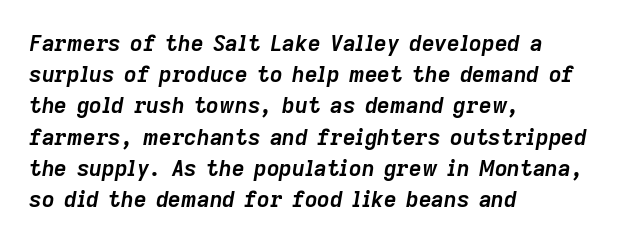
Q: Is the text bold? A: Yes.
Q: Is the text italic (slanted)? A: Yes, it leans right by about 9 degrees.
Q: Is the text underlined? A: No.
Q: How is the paragraph aligned? A: Left-aligned.
Q: Is the spacing between letters normal or unusually wide? A: Normal.
Q: Is the spacing between lines tight, normal or loose? A: Normal.
